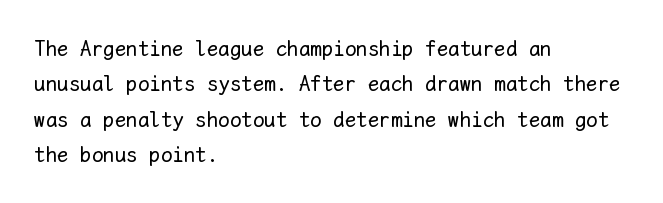
Q: Is the text bold? A: No.
Q: Is the text italic (slanted)? A: No, it is upright.
Q: Is the text underlined? A: No.
Q: How is the paragraph aligned? A: Left-aligned.
Q: Is the spacing between letters normal or unusually wide? A: Normal.
Q: Is the spacing between lines tight, normal or loose? A: Normal.
